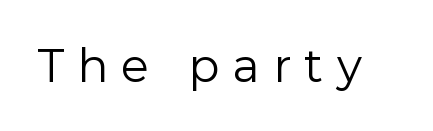
{"serif": "no", "italic": "no", "bold": "no", "weight": "regular", "width": "normal", "stroke_contrast": "low", "x_height": "medium", "monospaced": "no", "underline": "no", "letter_spacing": "wide", "letter_spacing_em": 0.29, "glyph_px": 46}
